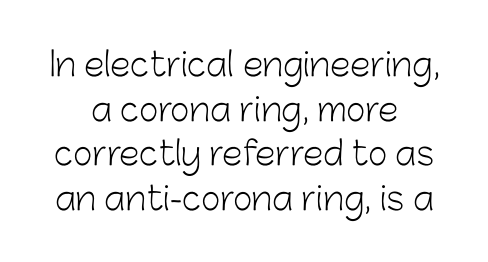
The image shows 33 px light sans-serif type, upright; set centered, normal line spacing (1.35x), normal letter spacing, not underlined; low stroke contrast and a medium x-height.
